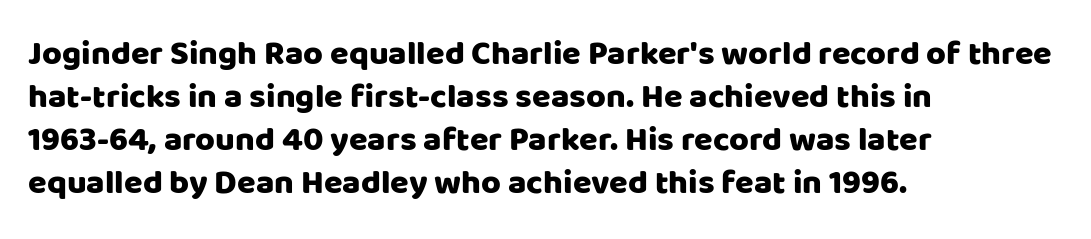
Italic: no, the glyphs are upright roman. The designer went with a sans here, leaving each stem footless. These lines stack with their left ends in a neat column. These lines are rendered in a variable-pitch font. Observe the ordinary spacing: letters are neighbours, not strangers. Rows of type keep a routine distance in the vertical direction.
